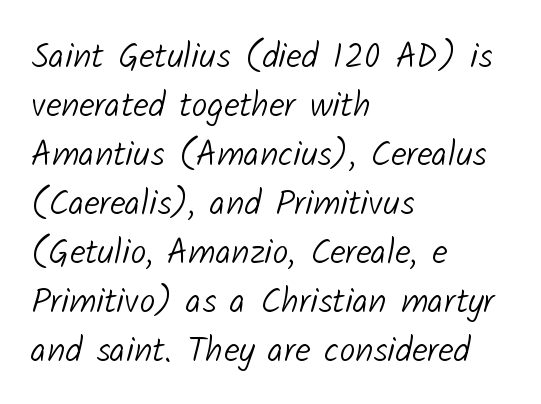
Q: Is the text bold? A: No.
Q: Is the typeface a serif or a sans-serif typeface? A: Sans-serif.
Q: Is the text underlined? A: No.
Q: How is the paragraph aligned? A: Left-aligned.
Q: Is the spacing between letters normal or unusually wide? A: Normal.
Q: Is the spacing between lines tight, normal or loose? A: Normal.
Q: Width (condensed, normal, or wide)? A: Normal.
Q: Stroke contrast? A: Low.
Q: x-height? A: Medium.
Q: Monospaced? A: No.
